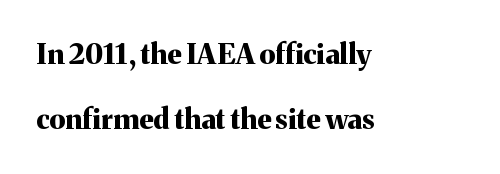
In terms of leading, this rendering errs on the spacious side. Character widths vary here, with narrow letters taking less room than wide ones. Each row of text sits above clean, open space. Notice how thick the strokes are: this is what a full bold looks like. A classic flush-left, rag-right setting is used for this passage.
